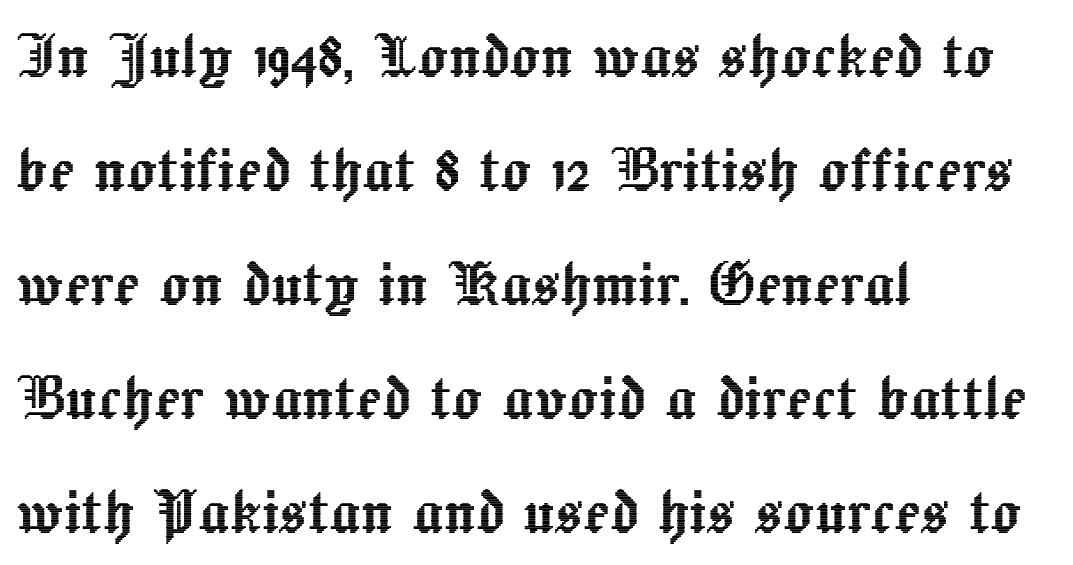
{"italic": "no", "width": "normal", "x_height": "medium", "monospaced": "no", "underline": "no", "align": "left", "line_spacing": "normal", "line_spacing_ratio": 1.5, "letter_spacing": "normal", "letter_spacing_em": 0.0, "glyph_px": 76}
